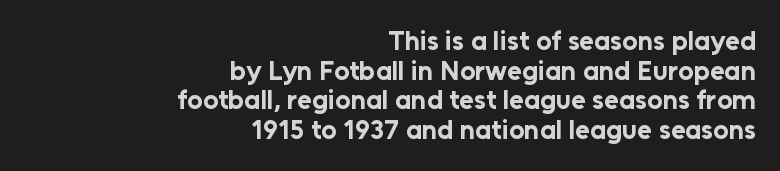
Q: Is the text bold? A: Yes.
Q: Is the text italic (slanted)? A: No, it is upright.
Q: Is the text underlined? A: No.
Q: How is the paragraph aligned? A: Right-aligned.
Q: Is the spacing between letters normal or unusually wide? A: Normal.
Q: Is the spacing between lines tight, normal or loose? A: Tight.
